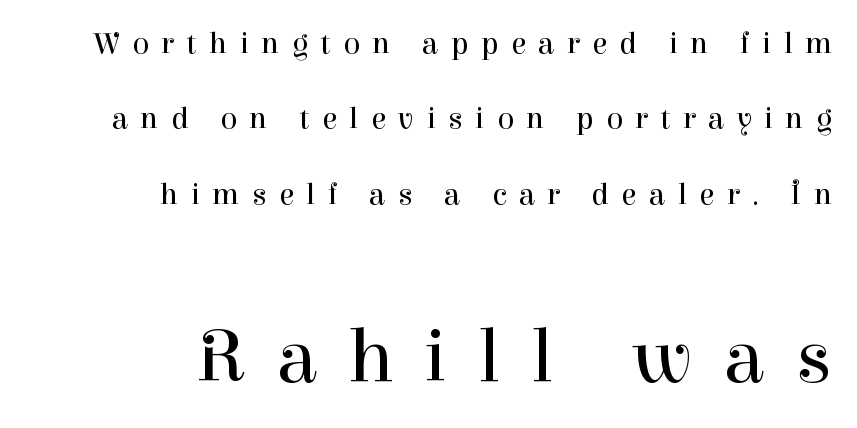
The image shows 77 px regular-weight serif type, upright; set right-aligned, loose line spacing (2.43x), unusually wide letter spacing (+0.4 em), not underlined; the second (bottom) block is 2.48x larger; high stroke contrast and a medium x-height.
